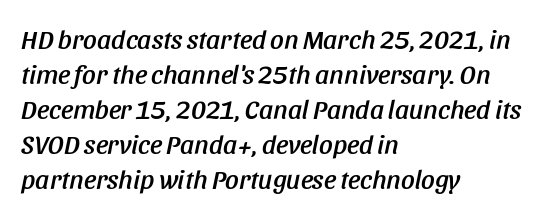
{"italic": "yes", "lean": "right", "slant_degrees": 11, "underline": "no", "align": "left", "line_spacing": "normal", "line_spacing_ratio": 1.3, "letter_spacing": "normal", "letter_spacing_em": 0.0, "glyph_px": 27}
